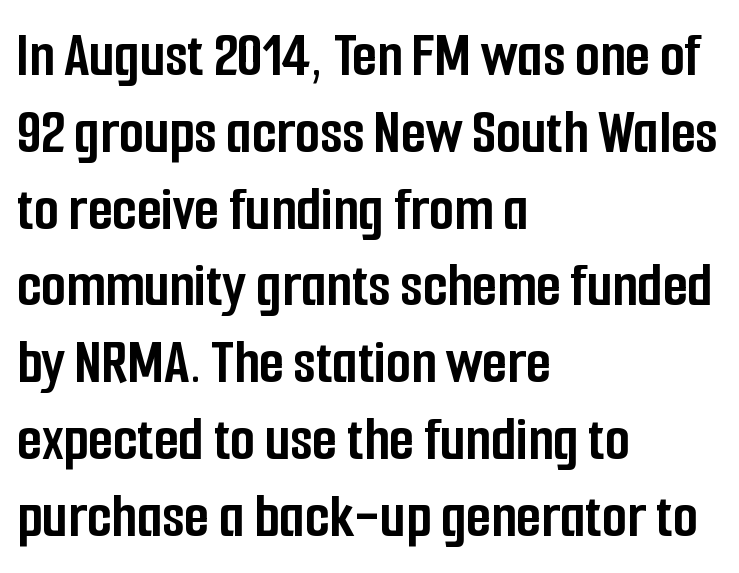
The image shows 64 px semibold, condensed sans-serif type, upright; set left-aligned, line spacing 1.2x, normal letter spacing, not underlined; low stroke contrast and a medium x-height.
